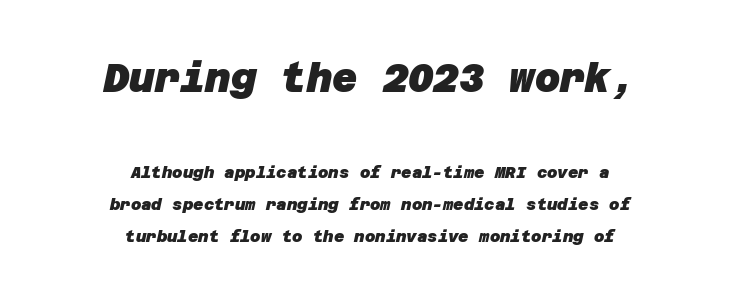
{"serif": "no", "bold": "yes", "weight": "heavy", "width": "normal", "stroke_contrast": "low", "x_height": "large", "underline": "no", "align": "center", "line_spacing": "loose", "line_spacing_ratio": 1.98, "letter_spacing": "normal", "letter_spacing_em": 0.0, "larger_block": "first", "size_ratio": 2.44, "glyph_px": 39}
